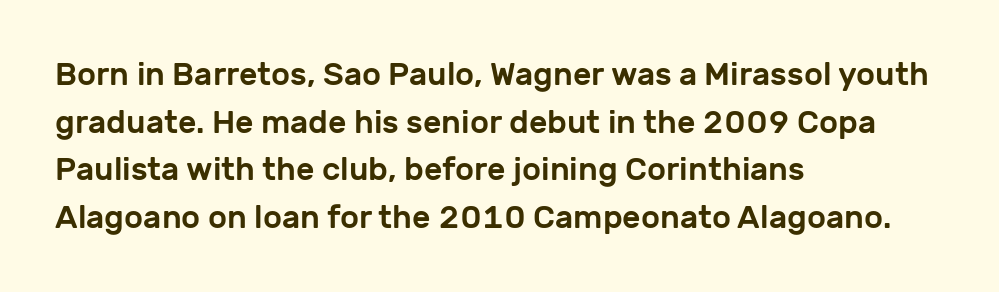
Q: Is the text italic (slanted)? A: No, it is upright.
Q: Is the typeface a serif or a sans-serif typeface? A: Sans-serif.
Q: Is the text underlined? A: No.
Q: How is the paragraph aligned? A: Left-aligned.
Q: Is the spacing between letters normal or unusually wide? A: Normal.
Q: Is the spacing between lines tight, normal or loose? A: Normal.
Q: Width (condensed, normal, or wide)? A: Normal.
Q: Stroke contrast? A: Low.
Q: x-height? A: Medium.
Q: Monospaced? A: No.
